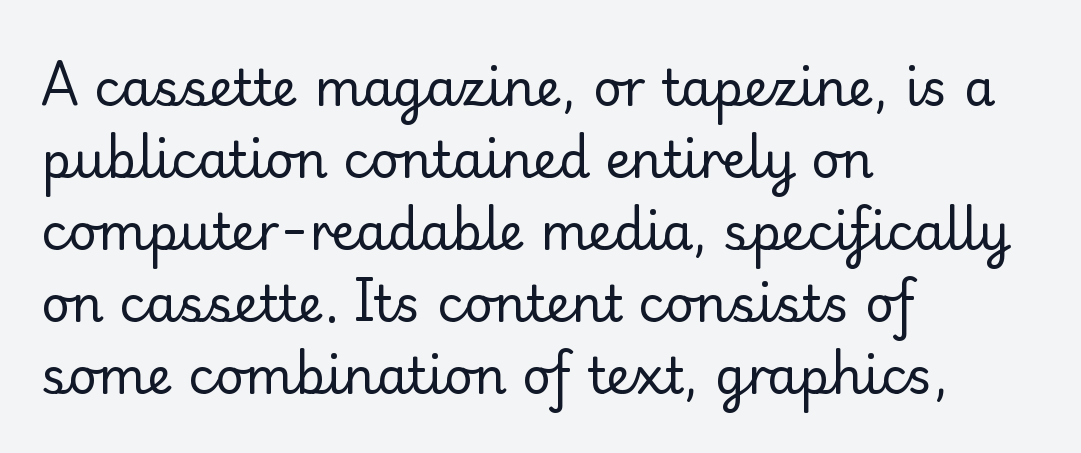
Ascenders rise straight up at ninety degrees. Letterform terminals end in serifs throughout the passage. Leading: standard. The lines in this sample share a left origin and differ only in where they stop.
